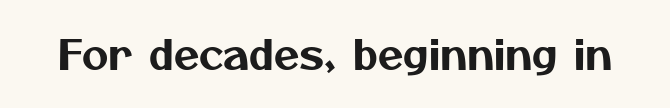
The gaps between neighbouring characters are ordinary and unremarkable. The rendering uses natural spacing where letterforms have individual widths. Check under the words: just untouched page. Font category for this specimen: sans-serif.
